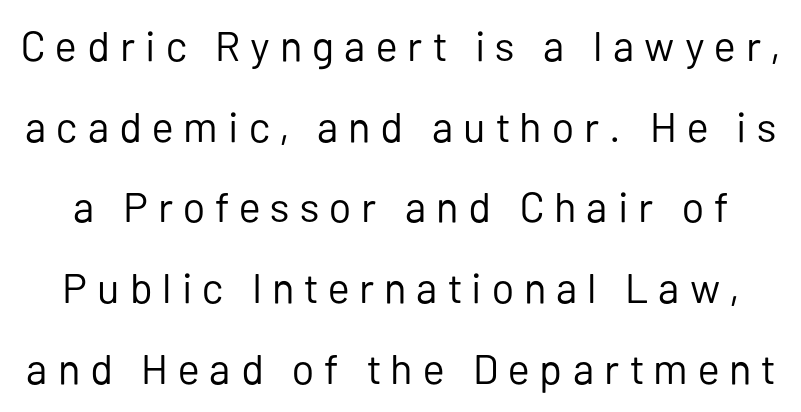
Q: Is the text bold? A: No.
Q: Is the text italic (slanted)? A: No, it is upright.
Q: Is the typeface a serif or a sans-serif typeface? A: Sans-serif.
Q: Is the text underlined? A: No.
Q: Is the spacing between letters normal or unusually wide? A: Unusually wide.
Q: Is the spacing between lines tight, normal or loose? A: Loose.
Q: Width (condensed, normal, or wide)? A: Normal.
Q: Stroke contrast? A: Low.
Q: x-height? A: Medium.
Q: Monospaced? A: No.
